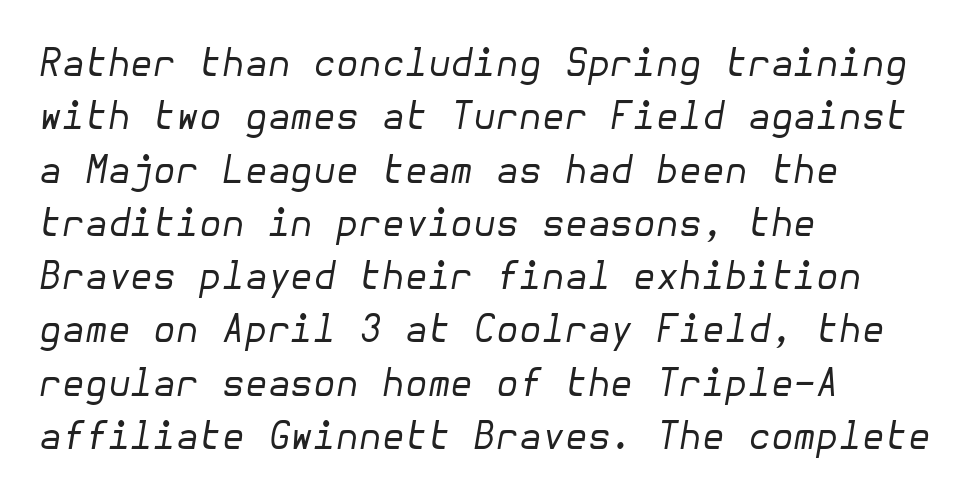
Q: Is the text bold? A: No.
Q: Is the text italic (slanted)? A: Yes, it leans right by about 10 degrees.
Q: Is the text underlined? A: No.
Q: How is the paragraph aligned? A: Left-aligned.
Q: Is the spacing between letters normal or unusually wide? A: Normal.
Q: Is the spacing between lines tight, normal or loose? A: Normal.
Q: Width (condensed, normal, or wide)? A: Normal.
Q: Stroke contrast? A: Low.
Q: x-height? A: Medium.
